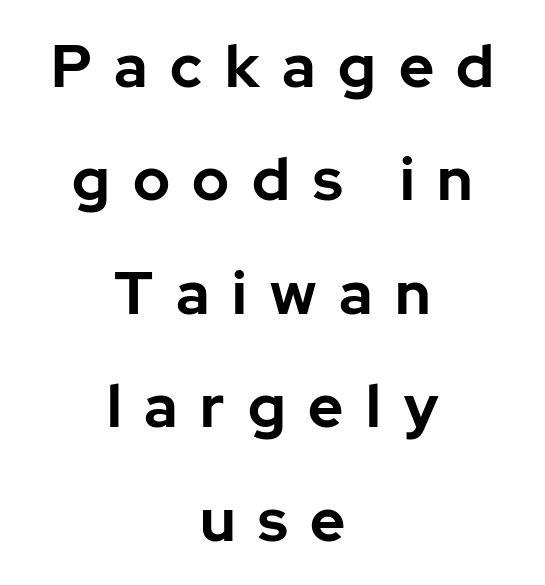
{"serif": "no", "italic": "no", "bold": "yes", "weight": "bold", "width": "normal", "stroke_contrast": "low", "x_height": "medium", "monospaced": "no", "underline": "no", "align": "center", "line_spacing_ratio": 1.89, "letter_spacing": "wide", "letter_spacing_em": 0.38, "glyph_px": 60}
